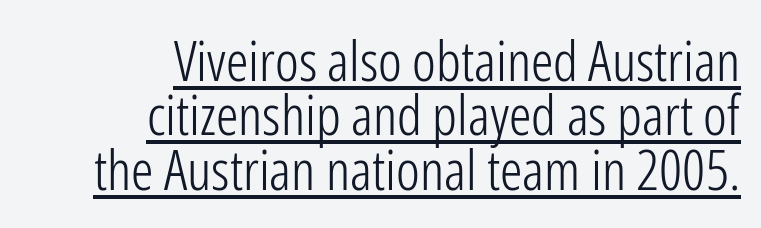
This rendering employs a face without finishing strokes, i.e., a sans-serif. The face used here is rendered with its standard letterfit. No chunkiness to these letters — they're not bold. Check the space under the baseline: a stroke is drawn there.
